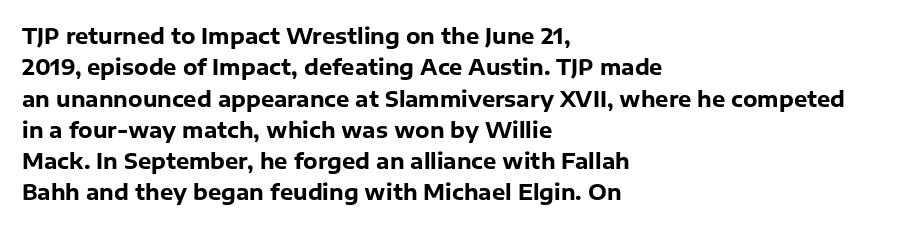
The passage shown is emphatically bold. The specimen reads as upright at a glance. Alignment: flush left. What stands out about the letter spacing? Nothing — it is the standard amount. The block of text has a typical density, with ordinary space between rows. The words here are not underlined.
